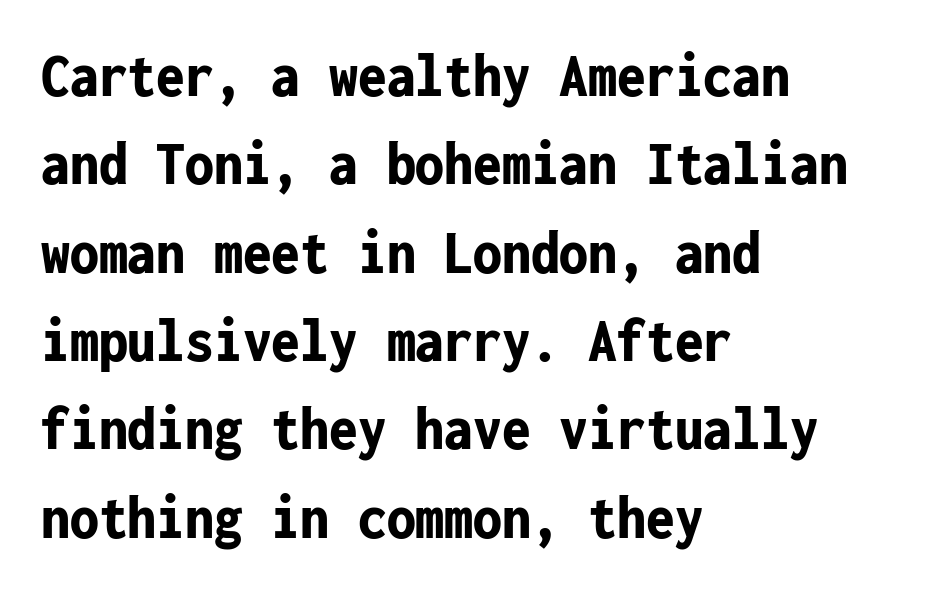
The space between consecutive lines is moderate. Each word holds together tightly as a unit, with standard inter-letter gaps. Any mark beneath the type? The region is blank. Is the block centered? No — it sits flush against the left margin. Vertical strokes here are truly vertical. Do the characters align in a grid? Yes, the font is monospaced.
